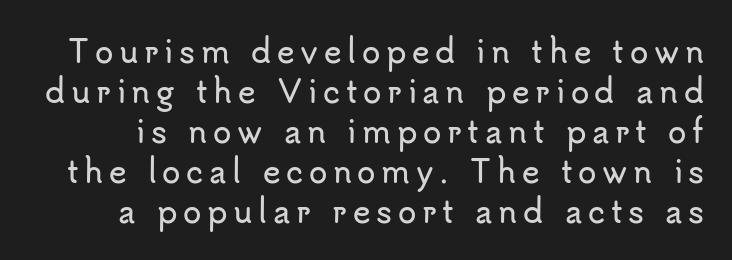
One glance says typical: line gaps are just what's usual. This sample has the flowing, uneven cadence of proportional lettering. The baseline area is clear. In terms of letterform style, serifs are entirely absent. This is the regular roman posture of the typeface.
